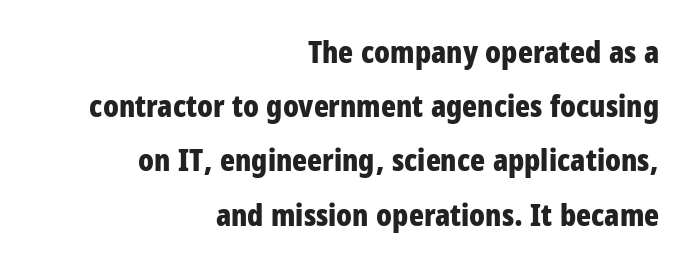
Q: Is the text bold? A: Yes.
Q: Is the text italic (slanted)? A: No, it is upright.
Q: Is the typeface a serif or a sans-serif typeface? A: Sans-serif.
Q: Is the text underlined? A: No.
Q: How is the paragraph aligned? A: Right-aligned.
Q: Is the spacing between letters normal or unusually wide? A: Normal.
Q: Width (condensed, normal, or wide)? A: Condensed.
Q: Stroke contrast? A: Low.
Q: x-height? A: Large.
Q: Monospaced? A: No.
